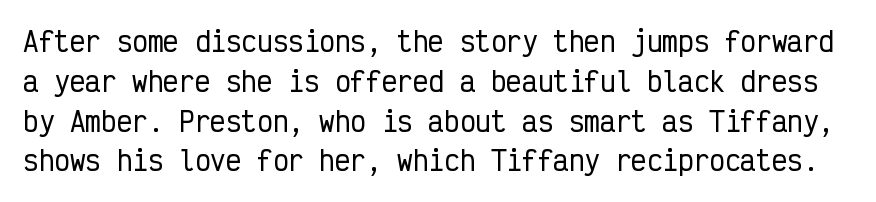
Q: Is the text italic (slanted)? A: No, it is upright.
Q: Is the text underlined? A: No.
Q: Is the spacing between letters normal or unusually wide? A: Normal.
Q: Is the spacing between lines tight, normal or loose? A: Normal.
